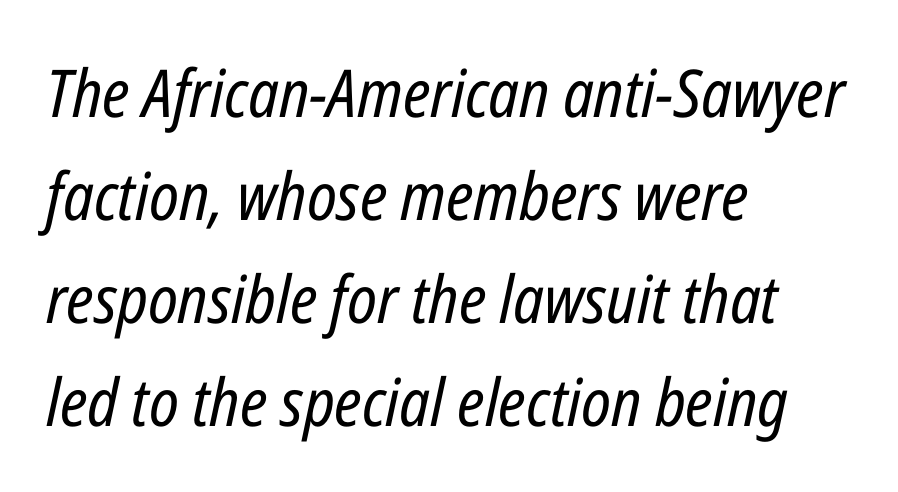
Looking at the ascenders, they clearly lean. Notice how descenders clear the ascenders below comfortably — that's standard leading. Plain, unruled lines of type. Proportional: the letters do not fall into vertical columns. What stands out about the letter spacing? Nothing — it is the standard amount. Summary of weight: not heavy and not bold.
